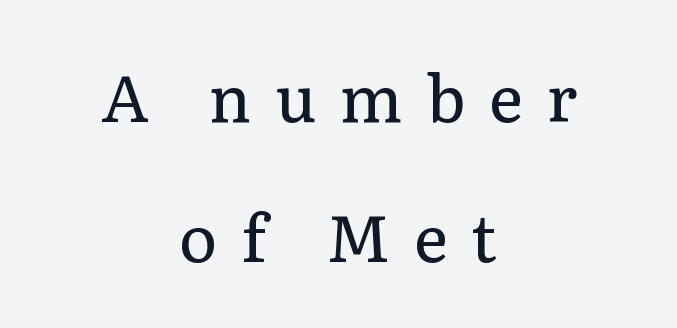
The image shows 65 px regular-weight serif type, upright; set centered, loose line spacing (2.15x), unusually wide letter spacing (+0.36 em), not underlined; low stroke contrast and a medium x-height.
